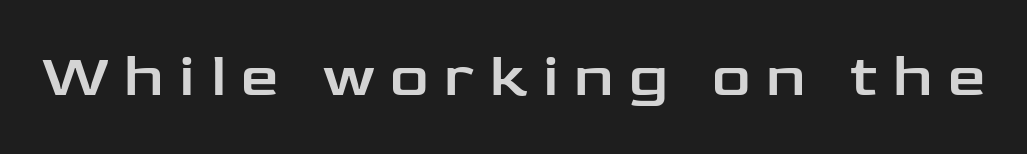
Q: Is the text italic (slanted)? A: No, it is upright.
Q: Is the typeface a serif or a sans-serif typeface? A: Sans-serif.
Q: Is the text underlined? A: No.
Q: Is the spacing between letters normal or unusually wide? A: Unusually wide.
Q: Width (condensed, normal, or wide)? A: Wide.
Q: Stroke contrast? A: Low.
Q: x-height? A: Medium.
Q: Monospaced? A: No.
